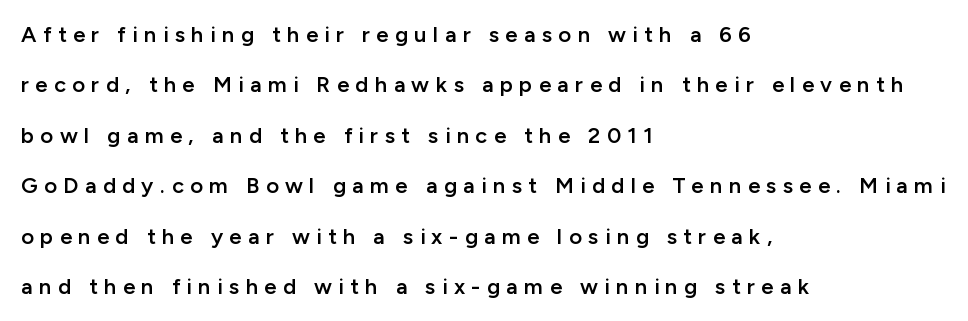
{"italic": "no", "bold": "semi", "underline": "no", "align": "left", "line_spacing": "loose", "line_spacing_ratio": 2.29, "letter_spacing": "wide", "letter_spacing_em": 0.29, "glyph_px": 22}
